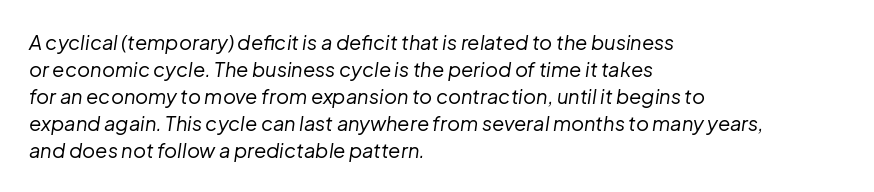
Q: Is the text bold? A: No.
Q: Is the text italic (slanted)? A: Yes, it leans right by about 8 degrees.
Q: Is the text underlined? A: No.
Q: How is the paragraph aligned? A: Left-aligned.
Q: Is the spacing between letters normal or unusually wide? A: Normal.
Q: Is the spacing between lines tight, normal or loose? A: Normal.
